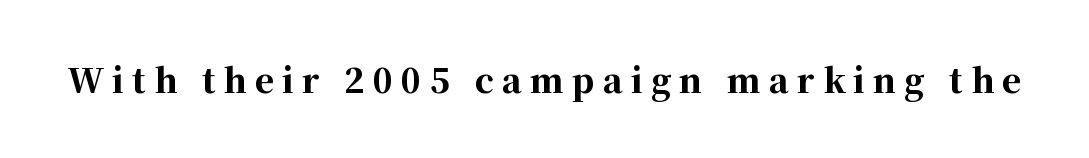
The baseline area is clear. Strong, thick strokes mark this as bold type. Character widths vary here, with narrow letters taking less room than wide ones. Substantial extra tracking has been applied to these lines. Vertical strokes here are truly vertical.
